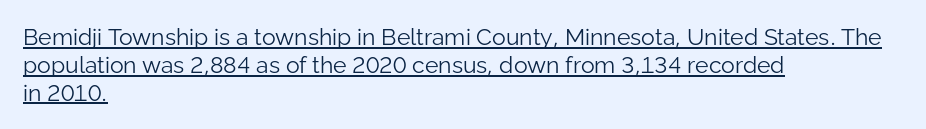
Q: Is the text bold? A: No.
Q: Is the text italic (slanted)? A: No, it is upright.
Q: Is the text underlined? A: Yes.
Q: How is the paragraph aligned? A: Left-aligned.
Q: Is the spacing between letters normal or unusually wide? A: Normal.
